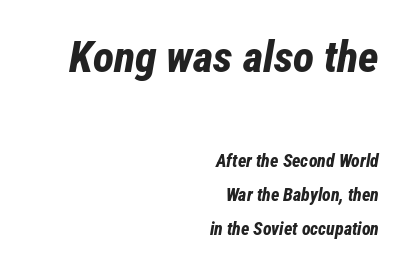
Q: Is the text bold? A: Yes.
Q: Is the text italic (slanted)? A: Yes, it leans right by about 12 degrees.
Q: Is the text underlined? A: No.
Q: How is the paragraph aligned? A: Right-aligned.
Q: Is the spacing between letters normal or unusually wide? A: Normal.
Q: Is the spacing between lines tight, normal or loose? A: Loose.
Q: Which block of text is set in a larger size, the first (top) or the second (bottom)? A: The first (top) one.
Q: Width (condensed, normal, or wide)? A: Condensed.
Q: Stroke contrast? A: Low.
Q: x-height? A: Medium.
Q: Monospaced? A: No.
